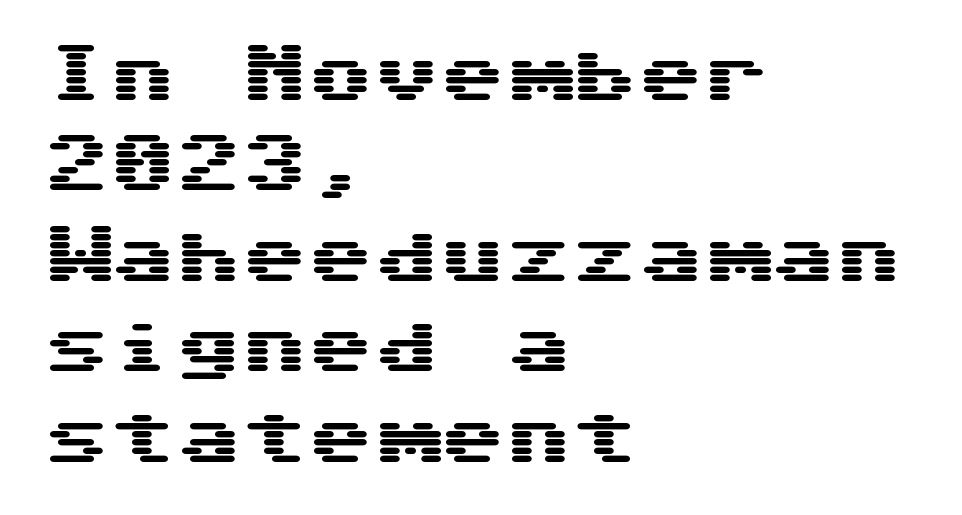
Q: Is the text italic (slanted)? A: No, it is upright.
Q: Is the typeface a serif or a sans-serif typeface? A: Sans-serif.
Q: Is the text underlined? A: No.
Q: How is the paragraph aligned? A: Left-aligned.
Q: Is the spacing between letters normal or unusually wide? A: Normal.
Q: Is the spacing between lines tight, normal or loose? A: Normal.
Q: Width (condensed, normal, or wide)? A: Wide.
Q: Stroke contrast? A: Medium.
Q: x-height? A: Medium.
